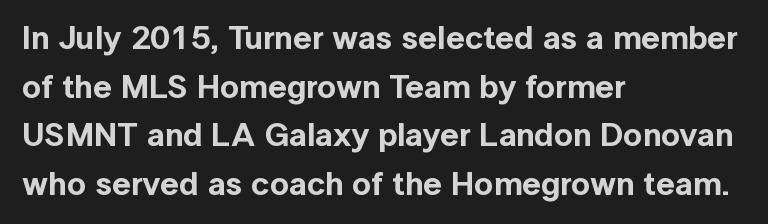
Q: Is the text italic (slanted)? A: No, it is upright.
Q: Is the typeface a serif or a sans-serif typeface? A: Sans-serif.
Q: Is the text underlined? A: No.
Q: How is the paragraph aligned? A: Left-aligned.
Q: Is the spacing between letters normal or unusually wide? A: Normal.
Q: Is the spacing between lines tight, normal or loose? A: Normal.
Q: Width (condensed, normal, or wide)? A: Normal.
Q: x-height? A: Medium.
Q: Monospaced? A: No.
